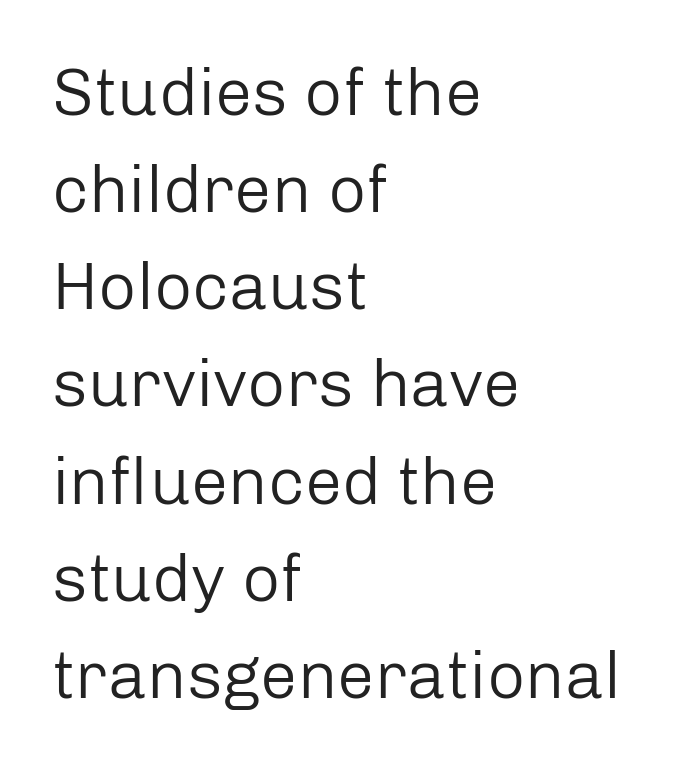
Q: Is the text bold? A: No.
Q: Is the text italic (slanted)? A: No, it is upright.
Q: Is the typeface a serif or a sans-serif typeface? A: Sans-serif.
Q: Is the text underlined? A: No.
Q: How is the paragraph aligned? A: Left-aligned.
Q: Is the spacing between letters normal or unusually wide? A: Normal.
Q: Is the spacing between lines tight, normal or loose? A: Normal.
Q: Width (condensed, normal, or wide)? A: Normal.
Q: Stroke contrast? A: Low.
Q: x-height? A: Medium.
Q: Monospaced? A: No.
